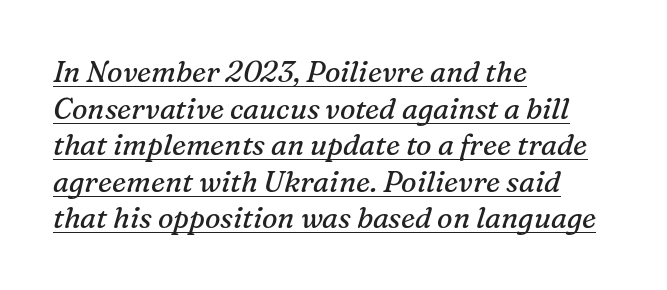
Q: Is the text bold? A: No.
Q: Is the text italic (slanted)? A: Yes, it leans right by about 16 degrees.
Q: Is the typeface a serif or a sans-serif typeface? A: Serif.
Q: Is the text underlined? A: Yes.
Q: How is the paragraph aligned? A: Left-aligned.
Q: Is the spacing between letters normal or unusually wide? A: Normal.
Q: Is the spacing between lines tight, normal or loose? A: Normal.
Q: Width (condensed, normal, or wide)? A: Normal.
Q: Stroke contrast? A: Medium.
Q: x-height? A: Medium.
Q: Monospaced? A: No.
